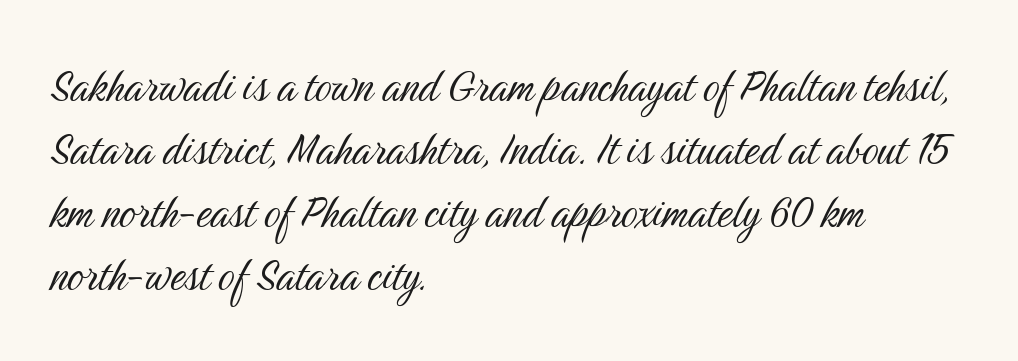
The image shows 52 px light, condensed sans-serif type; set left-aligned, line spacing 1.21x, normal letter spacing, not underlined; medium stroke contrast and a medium x-height.
